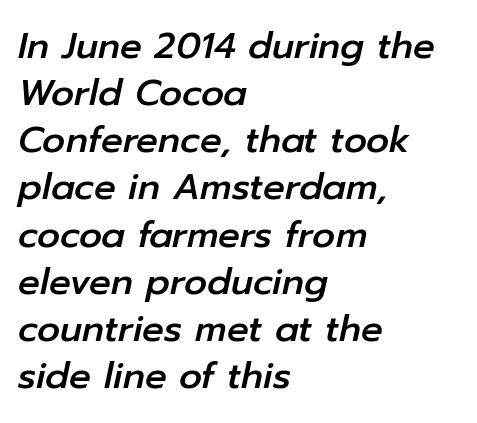
Check the space under the baseline: it is left empty. The vertical gap from one line to the next is medium. Honestly, the letter spacing is just normal — you wouldn't notice it. The glyphs look as if they've been sheared to an angle. This sample has the flowing, uneven cadence of proportional lettering. The compositor pushed each line to the left boundary.
